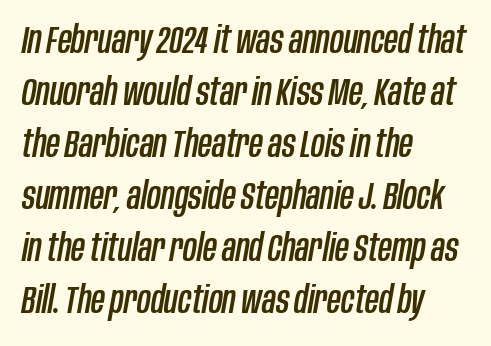
Quick note: italic. Quick note: underline off. No extra tracking has been applied to these lines. Which margin do the lines hug? The left one — the right edge is uneven. Does the leading feel generous? No, just average. The rendering uses natural spacing where letterforms have individual widths.
